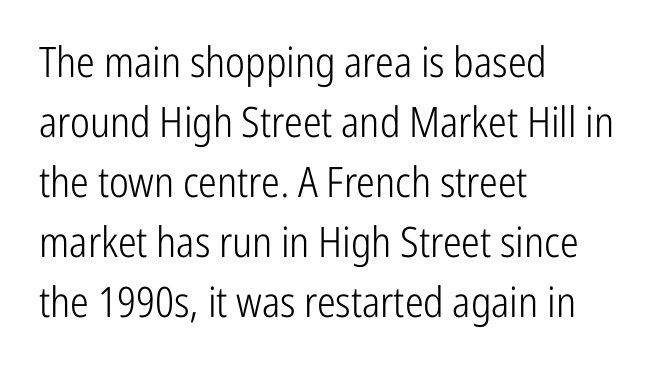
Q: Is the text bold? A: No.
Q: Is the text italic (slanted)? A: No, it is upright.
Q: Is the typeface a serif or a sans-serif typeface? A: Sans-serif.
Q: Is the text underlined? A: No.
Q: How is the paragraph aligned? A: Left-aligned.
Q: Is the spacing between letters normal or unusually wide? A: Normal.
Q: Is the spacing between lines tight, normal or loose? A: Normal.
Q: Width (condensed, normal, or wide)? A: Condensed.
Q: Stroke contrast? A: Low.
Q: x-height? A: Medium.
Q: Monospaced? A: No.
